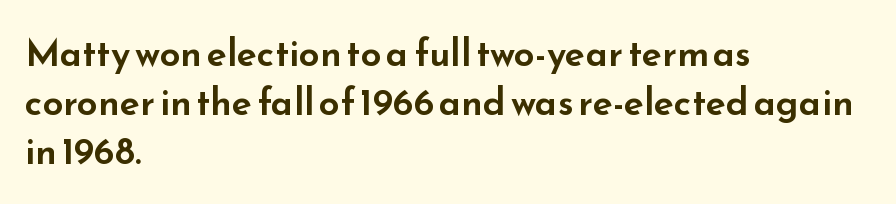
Q: Is the text italic (slanted)? A: No, it is upright.
Q: Is the typeface a serif or a sans-serif typeface? A: Sans-serif.
Q: Is the text underlined? A: No.
Q: How is the paragraph aligned? A: Left-aligned.
Q: Is the spacing between letters normal or unusually wide? A: Normal.
Q: Is the spacing between lines tight, normal or loose? A: Normal.
Q: Width (condensed, normal, or wide)? A: Wide.
Q: Stroke contrast? A: Low.
Q: x-height? A: Small.
Q: Monospaced? A: No.
